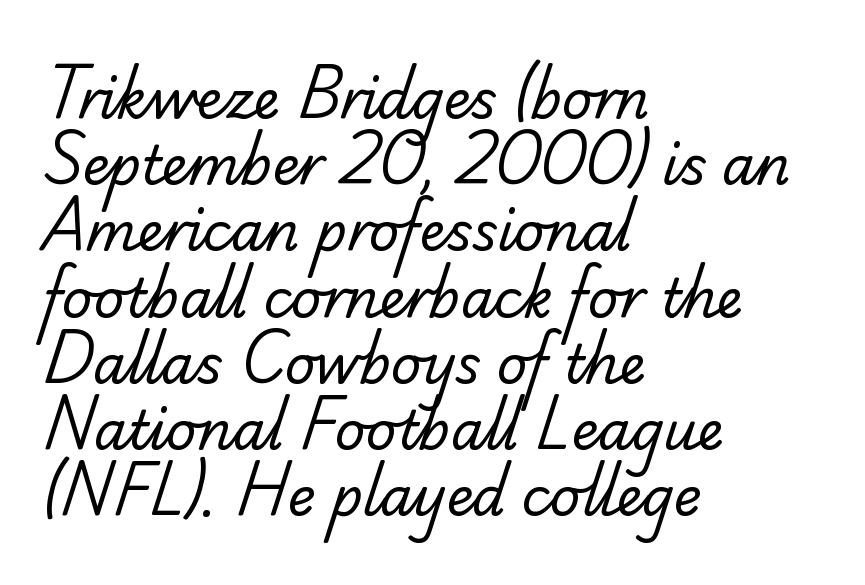
Q: Is the text bold? A: No.
Q: Is the typeface a serif or a sans-serif typeface? A: Serif.
Q: Is the text underlined? A: No.
Q: How is the paragraph aligned? A: Left-aligned.
Q: Is the spacing between letters normal or unusually wide? A: Normal.
Q: Is the spacing between lines tight, normal or loose? A: Normal.
Q: Width (condensed, normal, or wide)? A: Normal.
Q: Stroke contrast? A: Low.
Q: x-height? A: Small.
Q: Monospaced? A: No.
